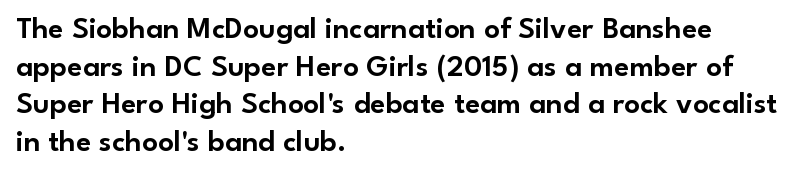
Q: Is the text italic (slanted)? A: No, it is upright.
Q: Is the typeface a serif or a sans-serif typeface? A: Sans-serif.
Q: Is the text underlined? A: No.
Q: How is the paragraph aligned? A: Left-aligned.
Q: Is the spacing between letters normal or unusually wide? A: Normal.
Q: Width (condensed, normal, or wide)? A: Normal.
Q: Stroke contrast? A: Low.
Q: x-height? A: Small.
Q: Monospaced? A: No.
